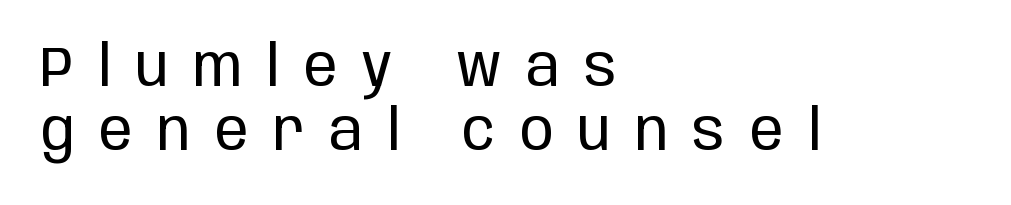
Q: Is the text bold? A: No.
Q: Is the text italic (slanted)? A: No, it is upright.
Q: Is the typeface a serif or a sans-serif typeface? A: Sans-serif.
Q: Is the text underlined? A: No.
Q: How is the paragraph aligned? A: Left-aligned.
Q: Is the spacing between letters normal or unusually wide? A: Unusually wide.
Q: Is the spacing between lines tight, normal or loose? A: Tight.
Q: Width (condensed, normal, or wide)? A: Condensed.
Q: Stroke contrast? A: Low.
Q: x-height? A: Large.
Q: Monospaced? A: No.
